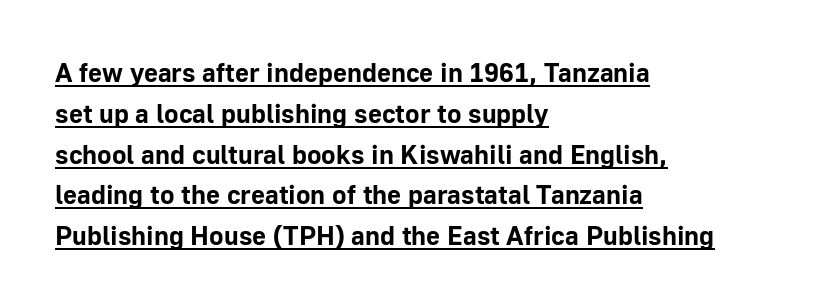
Summary of weight: heavy, a full bold. The face used here appears with an underline applied. Summary of vertical rhythm: regular, with standard interline spacing. If you drew a ruler down the left edge, every line would touch it. Caption: standard tracking, unaltered. Notice how the stems are strictly vertical — no italics here.
